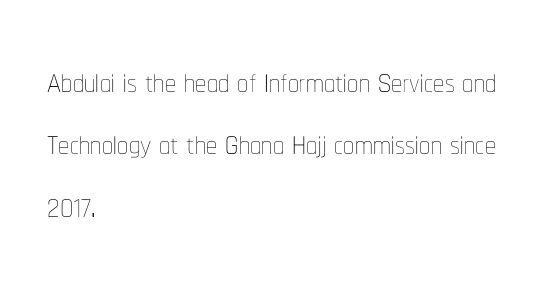
The image shows 44 px thin, condensed type, upright; set left-aligned, normal line spacing (1.42x), normal letter spacing, not underlined; low stroke contrast and a medium x-height.
